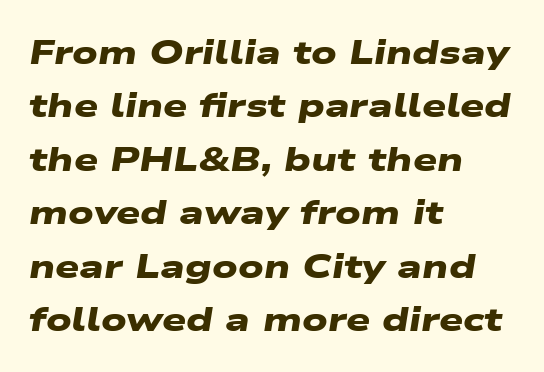
Q: Is the text bold? A: Yes.
Q: Is the typeface a serif or a sans-serif typeface? A: Sans-serif.
Q: Is the text underlined? A: No.
Q: How is the paragraph aligned? A: Left-aligned.
Q: Is the spacing between letters normal or unusually wide? A: Normal.
Q: Is the spacing between lines tight, normal or loose? A: Normal.
Q: Width (condensed, normal, or wide)? A: Wide.
Q: Stroke contrast? A: Low.
Q: x-height? A: Medium.
Q: Monospaced? A: No.
